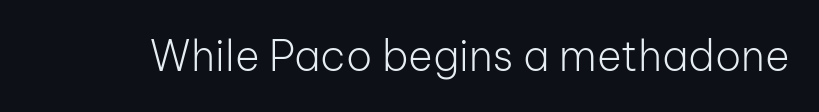
The image shows 42 px light sans-serif type, upright; set normal letter spacing, not underlined; low stroke contrast and a medium x-height.
